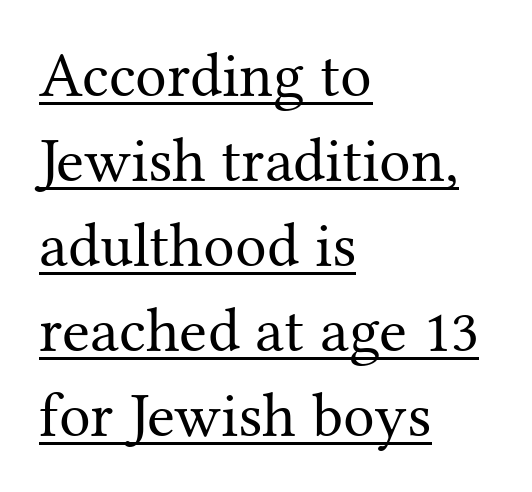
Q: Is the text bold? A: No.
Q: Is the text italic (slanted)? A: No, it is upright.
Q: Is the typeface a serif or a sans-serif typeface? A: Serif.
Q: Is the text underlined? A: Yes.
Q: How is the paragraph aligned? A: Left-aligned.
Q: Is the spacing between letters normal or unusually wide? A: Normal.
Q: Is the spacing between lines tight, normal or loose? A: Normal.
Q: Width (condensed, normal, or wide)? A: Normal.
Q: Stroke contrast? A: Medium.
Q: x-height? A: Medium.
Q: Monospaced? A: No.
